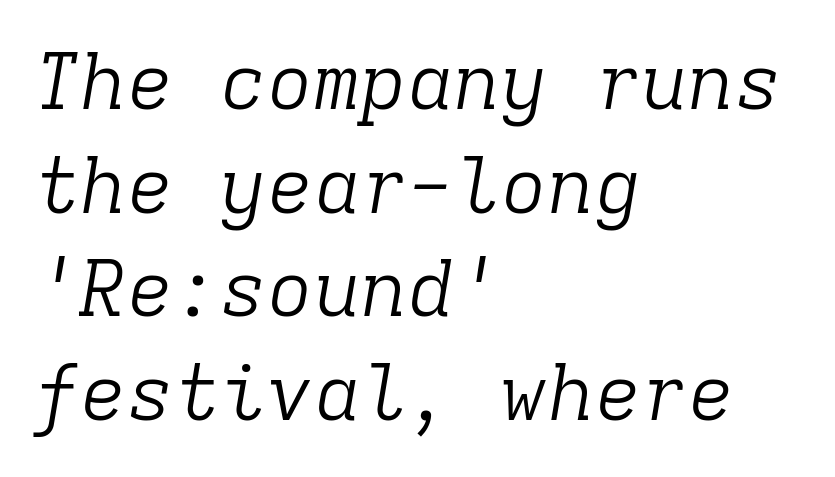
The letterforms sit at book weight or below. Each row of text sits above clean, open space. Nothing unusual about the tracking: characters are spaced as the font intends. This is oblique type, the kind used for emphasis or titles.
